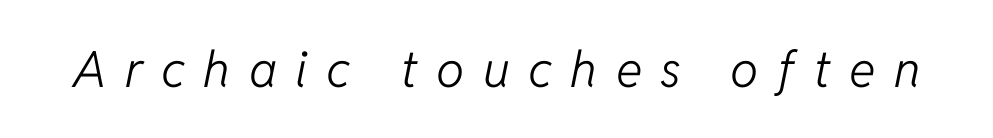
The image shows 50 px light type, italic (leaning right); set unusually wide letter spacing (+0.37 em), not underlined; low stroke contrast and a medium x-height.
